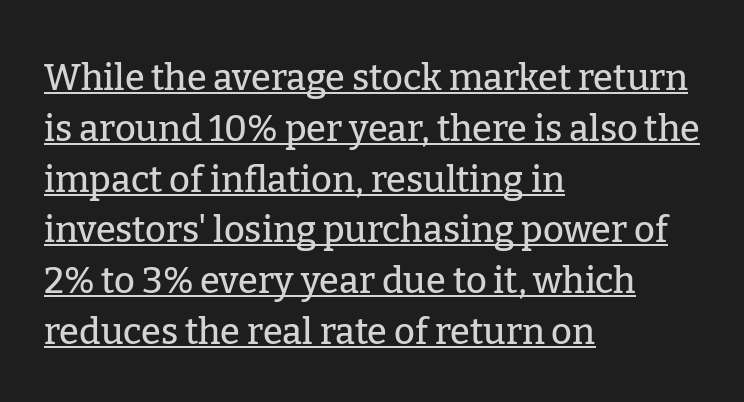
{"serif": "yes", "italic": "no", "width": "normal", "stroke_contrast": "low", "x_height": "medium", "monospaced": "no", "underline": "yes", "align": "left", "line_spacing": "normal", "line_spacing_ratio": 1.41, "letter_spacing": "normal", "letter_spacing_em": 0.0, "glyph_px": 36}
